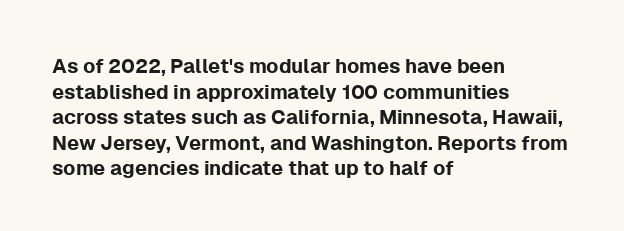
Nobody drew a line under any word here. Italic? Not at all — the glyphs are vertical. The rendering uses a moderate line-height, typical for paragraphs. You could call the tracking neutral — neither tight nor loose. This sample is left-justified, so line endings fall wherever the words run out.
